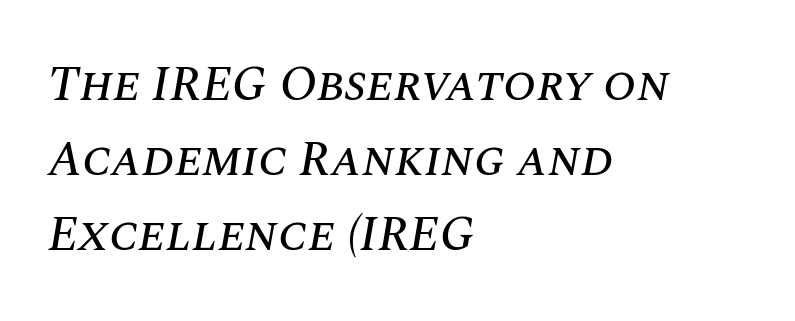
Q: Is the text italic (slanted)? A: Yes, it leans right by about 10 degrees.
Q: Is the text underlined? A: No.
Q: How is the paragraph aligned? A: Left-aligned.
Q: Is the spacing between letters normal or unusually wide? A: Normal.
Q: Is the spacing between lines tight, normal or loose? A: Normal.
Q: Width (condensed, normal, or wide)? A: Normal.
Q: Stroke contrast? A: Medium.
Q: x-height? A: Large.
Q: Monospaced? A: No.
